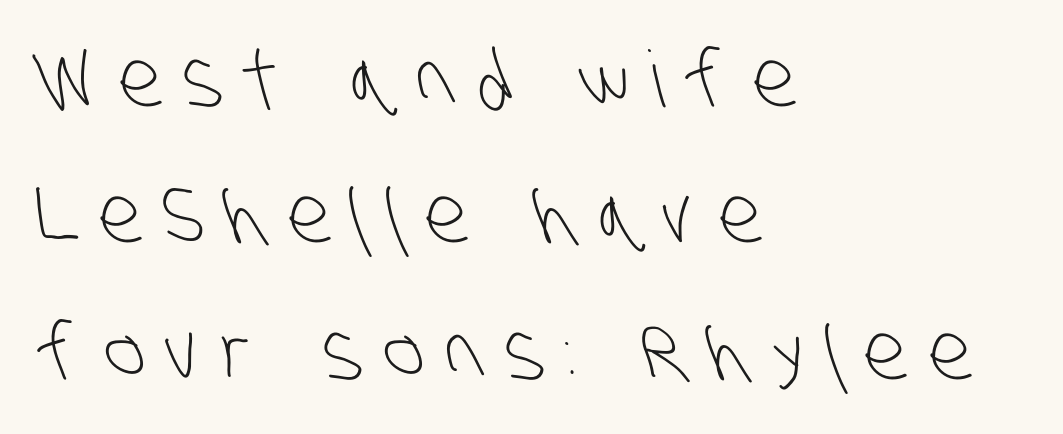
Quick note: underline off. Caption: multi-line text, flush left, ragged right. Heaviness? Minimal to ordinary, like unemphasized prose. Loose tracking; the words dissolve into strings of separated letters. The rendering uses natural spacing where letterforms have individual widths.
